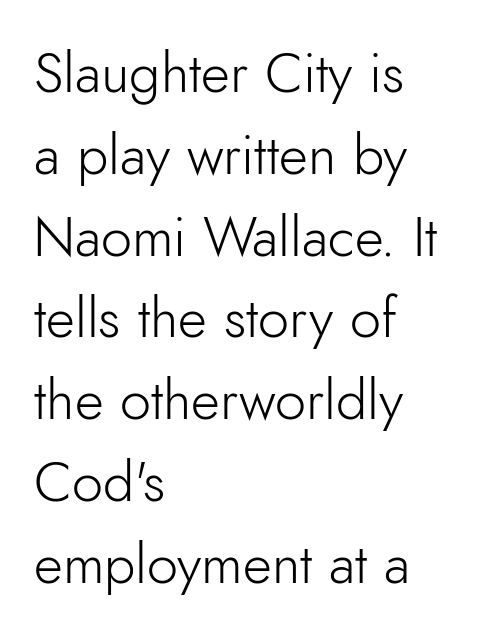
Nope, not italic — everything's standing straight. Line starts are locked; line ends wander. The letterforms sit at book weight or below. Here the designer chose a conventional face with non-uniform glyph widths. The rendering shows plain stroke endings on the letterforms — a sans-serif design. The space beneath each line is pristine and unruled.
